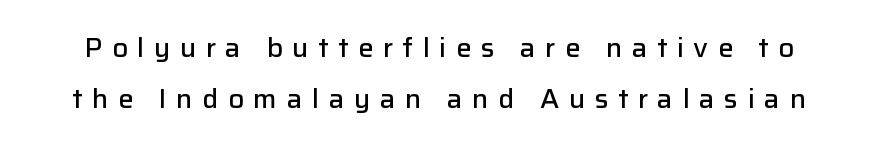
Q: Is the text bold? A: Semi-bold.
Q: Is the text italic (slanted)? A: No, it is upright.
Q: Is the text underlined? A: No.
Q: Is the spacing between letters normal or unusually wide? A: Unusually wide.
Q: Is the spacing between lines tight, normal or loose? A: Loose.
